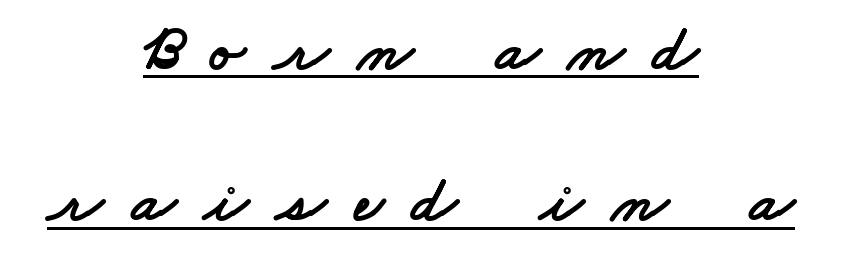
The image shows 65 px wide sans-serif type; set centered, loose line spacing (2.33x), unusually wide letter spacing (+0.43 em), underlined; low stroke contrast and a small x-height.
